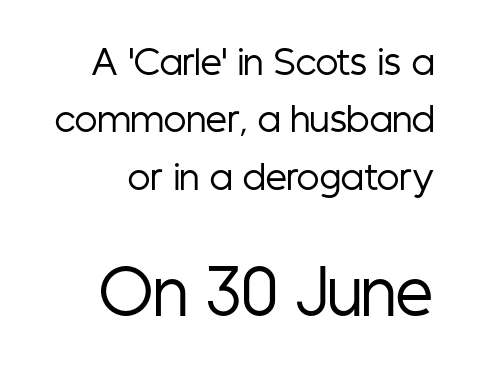
The image shows 60 px regular-weight, condensed sans-serif type, upright; set normal line spacing (1.69x), normal letter spacing, not underlined; the second (bottom) block is 1.76x larger; low stroke contrast and a medium x-height.
